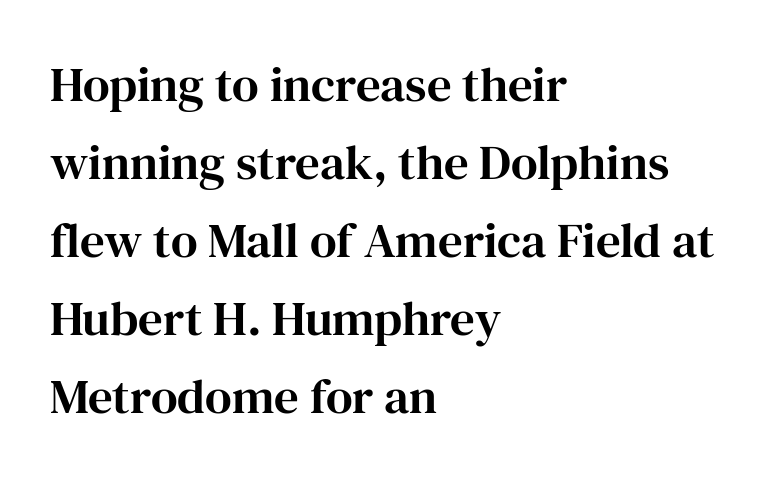
The tracking reads as untouched default to a designer's eye. Notice how the stems are strictly vertical — no italics here. The specimen omits any rule beneath the text block's lines. Horizontally, the lines are justified to the leading edge only.
